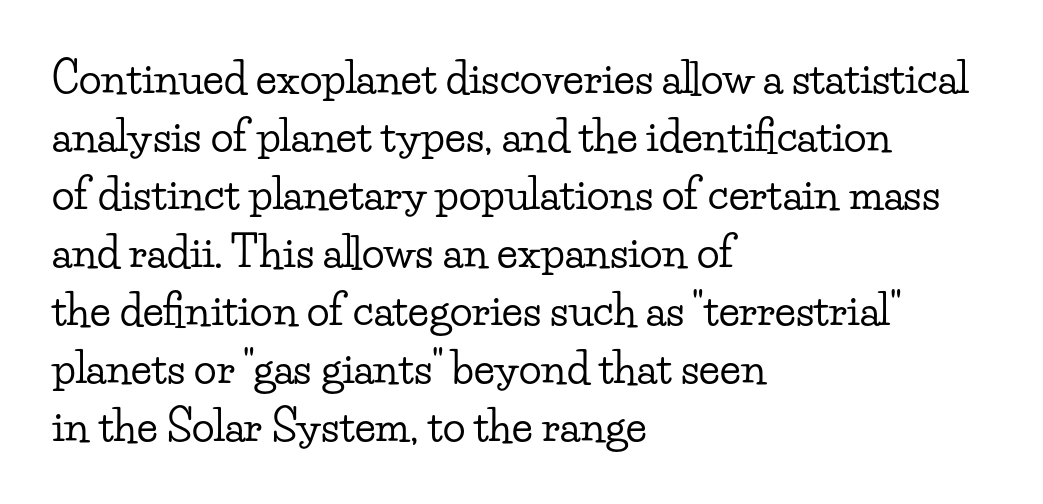
Interline gaps are of average width in this sample. This rendering employs a face with finishing strokes, i.e., a serif. A typesetter would call this proportional, since set widths differ per character. Ascenders rise straight up at ninety degrees.
